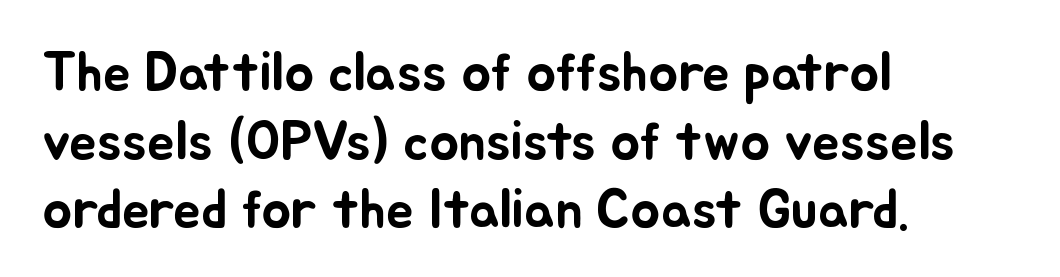
A typesetter would call this proportional, since set widths differ per character. Line spacing here is normal. Tracking here is standard; glyphs follow each other at the usual distance. Beneath every word, the page is bare. A roman cut, with each character standing at attention.
